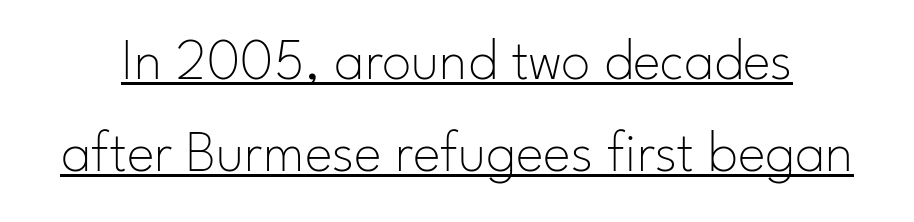
The face used here is proportionally spaced, like ordinary book or web type. Nothing sits at the stroke ends, so this counts as sans-serif. No extra tracking has been applied to these lines. Notice how descenders clear the ascenders below comfortably — that's standard leading. This rendering features underlined lettering. These glyphs show unthickened strokes, regular width or finer.
